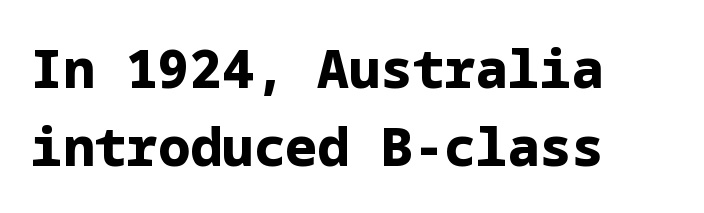
{"serif": "no", "italic": "no", "bold": "yes", "weight": "bold", "width": "normal", "stroke_contrast": "low", "x_height": "medium", "underline": "no", "align": "left", "line_spacing": "normal", "line_spacing_ratio": 1.47, "letter_spacing": "normal", "letter_spacing_em": 0.0, "glyph_px": 53}
